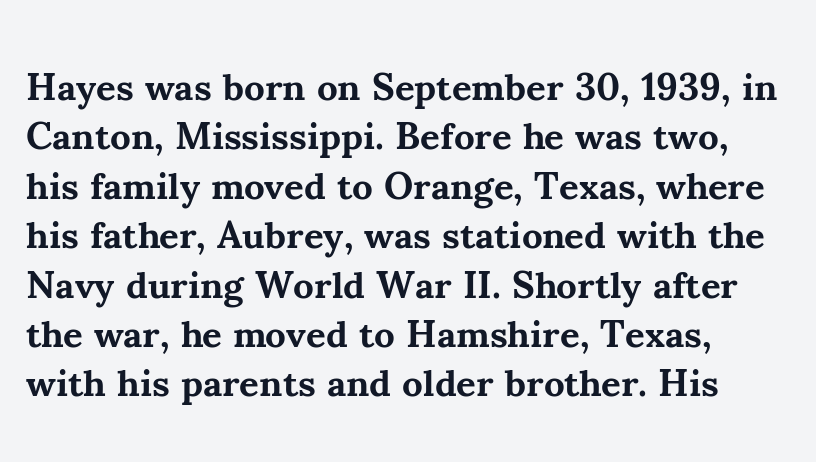
The image shows 38 px bold serif type, upright; set left-aligned, normal line spacing (1.3x), normal letter spacing, not underlined; medium stroke contrast and a small x-height.
